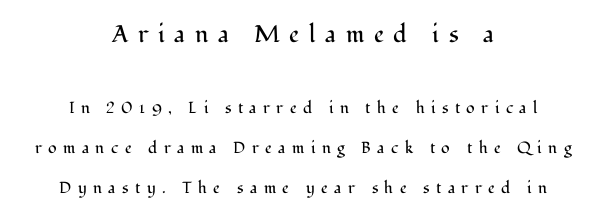
Q: Is the text bold? A: No.
Q: Is the text italic (slanted)? A: No, it is upright.
Q: Is the text underlined? A: No.
Q: How is the paragraph aligned? A: Centered.
Q: Is the spacing between letters normal or unusually wide? A: Unusually wide.
Q: Is the spacing between lines tight, normal or loose? A: Loose.
Q: Which block of text is set in a larger size, the first (top) or the second (bottom)? A: The first (top) one.
